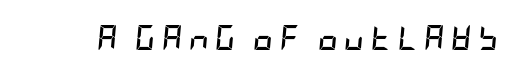
{"italic": "yes", "lean": "right", "slant_degrees": 5, "bold": "yes", "underline": "no", "letter_spacing": "wide", "letter_spacing_em": 0.25, "glyph_px": 25}
